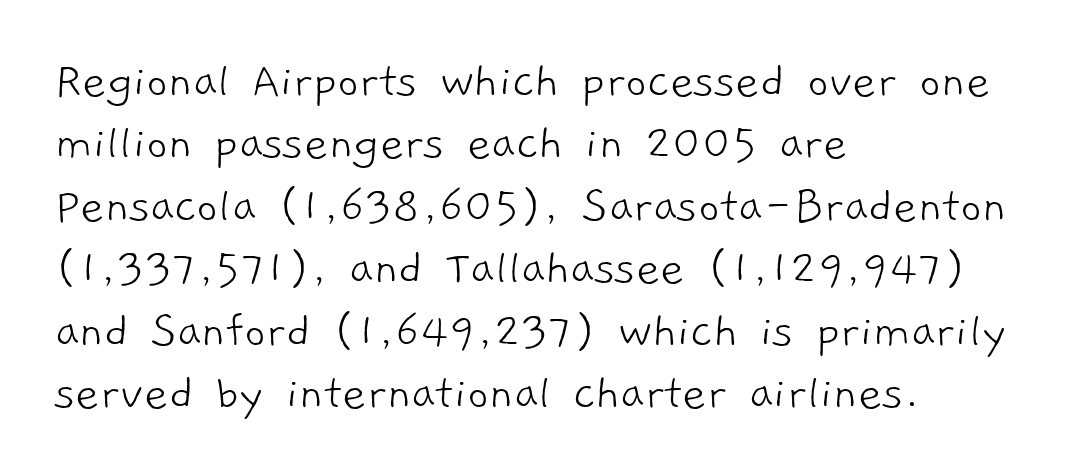
The image shows 52 px light sans-serif type; set left-aligned, line spacing 1.2x, normal letter spacing, not underlined; low stroke contrast and a medium x-height.
